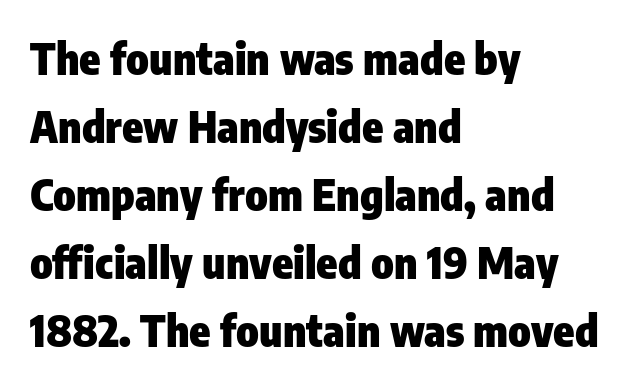
Q: Is the text bold? A: Yes.
Q: Is the text italic (slanted)? A: No, it is upright.
Q: Is the typeface a serif or a sans-serif typeface? A: Sans-serif.
Q: Is the text underlined? A: No.
Q: How is the paragraph aligned? A: Left-aligned.
Q: Is the spacing between letters normal or unusually wide? A: Normal.
Q: Is the spacing between lines tight, normal or loose? A: Normal.
Q: Width (condensed, normal, or wide)? A: Condensed.
Q: Stroke contrast? A: Low.
Q: x-height? A: Medium.
Q: Monospaced? A: No.
